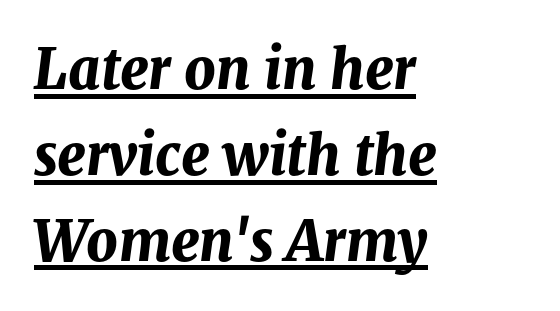
{"italic": "yes", "lean": "right", "slant_degrees": 8, "bold": "yes", "weight": "bold", "width": "normal", "stroke_contrast": "medium", "x_height": "medium", "monospaced": "no", "underline": "yes", "align": "left", "line_spacing": "normal", "line_spacing_ratio": 1.56, "letter_spacing": "normal", "letter_spacing_em": 0.0, "glyph_px": 55}
